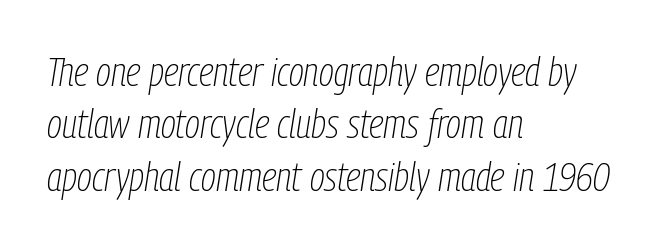
{"italic": "yes", "lean": "right", "slant_degrees": 9, "bold": "no", "weight": "thin", "width": "condensed", "stroke_contrast": "low", "x_height": "medium", "monospaced": "no", "underline": "no", "align": "left", "line_spacing": "normal", "line_spacing_ratio": 1.31, "letter_spacing": "normal", "letter_spacing_em": 0.0, "glyph_px": 40}
